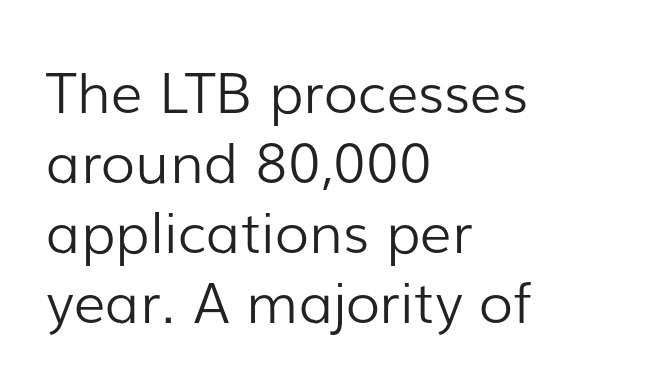
The image shows 56 px light sans-serif type, upright; set left-aligned, normal line spacing (1.25x), normal letter spacing, not underlined; low stroke contrast and a medium x-height.
